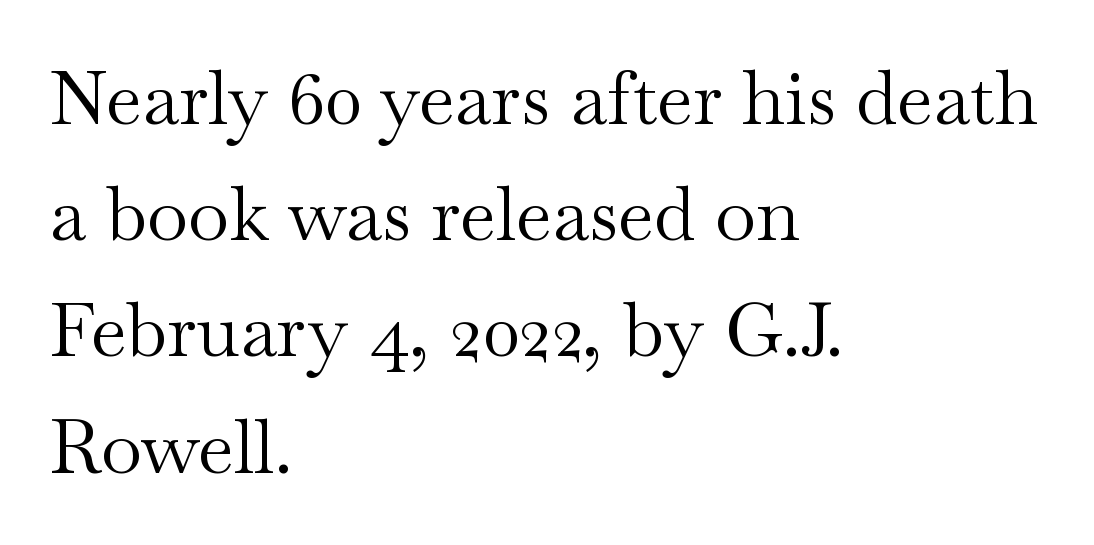
The image shows 75 px regular-weight, wide serif type, upright; set left-aligned, normal line spacing (1.55x), normal letter spacing, not underlined; medium stroke contrast and a small x-height.
